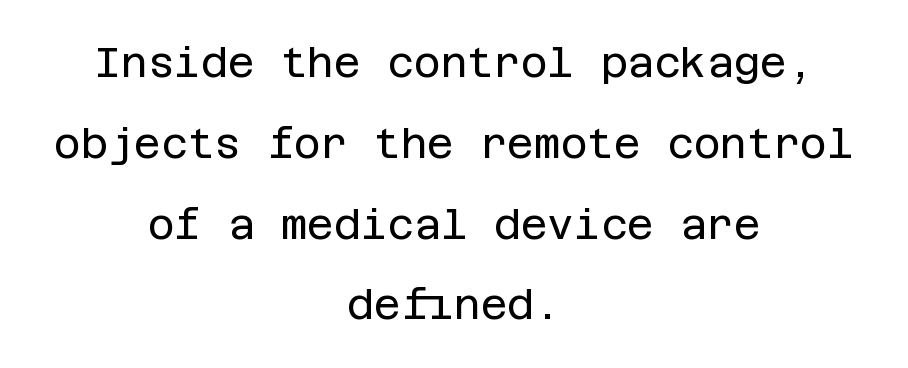
The image shows 41 px regular-weight sans-serif type, upright; set centered, loose line spacing (1.97x), normal letter spacing, not underlined; low stroke contrast and a large x-height.
